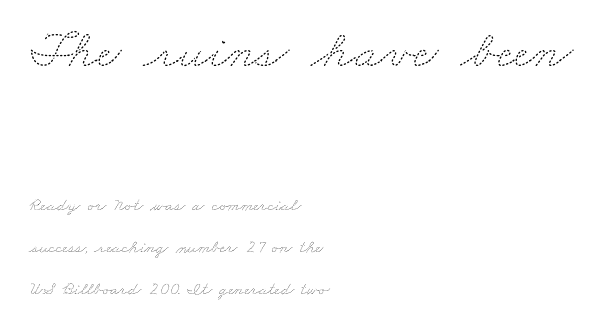
The image shows 54 px thin, wide type; set left-aligned, loose line spacing (2.33x), normal letter spacing, not underlined; the first (top) block is 3.0x larger; medium stroke contrast and a small x-height.
